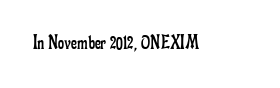
Q: Is the text bold? A: No.
Q: Is the text italic (slanted)? A: No, it is upright.
Q: Is the text underlined? A: No.
Q: Is the spacing between letters normal or unusually wide? A: Normal.
